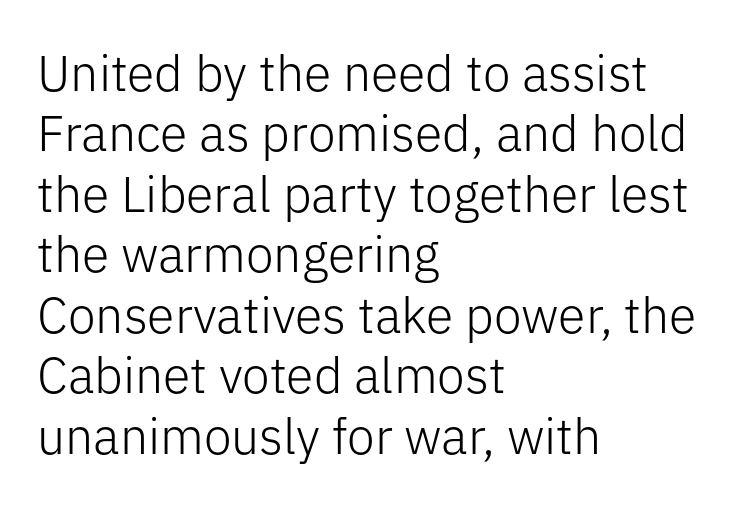
{"serif": "no", "italic": "no", "bold": "no", "weight": "light", "width": "normal", "stroke_contrast": "low", "x_height": "medium", "monospaced": "no", "underline": "no", "align": "left", "line_spacing_ratio": 1.21, "letter_spacing": "normal", "letter_spacing_em": 0.0, "glyph_px": 50}
